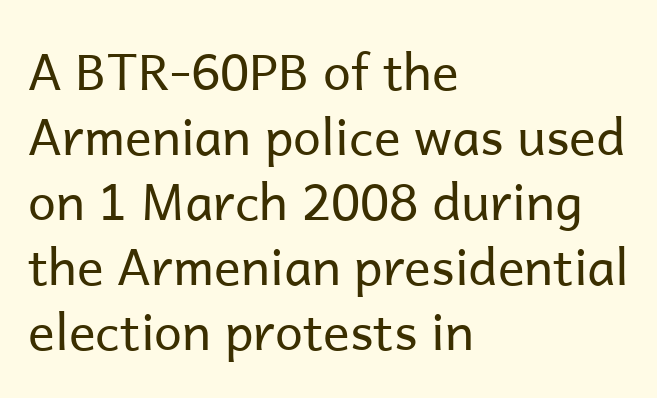
The font family rendered here belongs to the sans-serif group. Bold? No — there's no thickening of the strokes. Here the designer chose a conventional face with non-uniform glyph widths. The gap between lines stays unmarked. Normally led — the rows are evenly, conventionally spaced. Between one letter and the next there's only the usual sliver of space.
